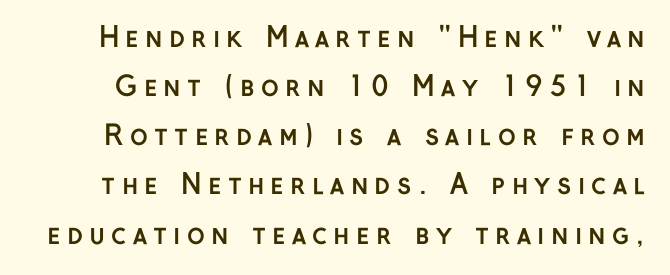
Stroke thickness is high; the sample reads as a true bold. A bare baseline throughout the passage. If you drew a line through each stem, it would be perfectly vertical. Loose tracking; the words dissolve into strings of separated letters.
